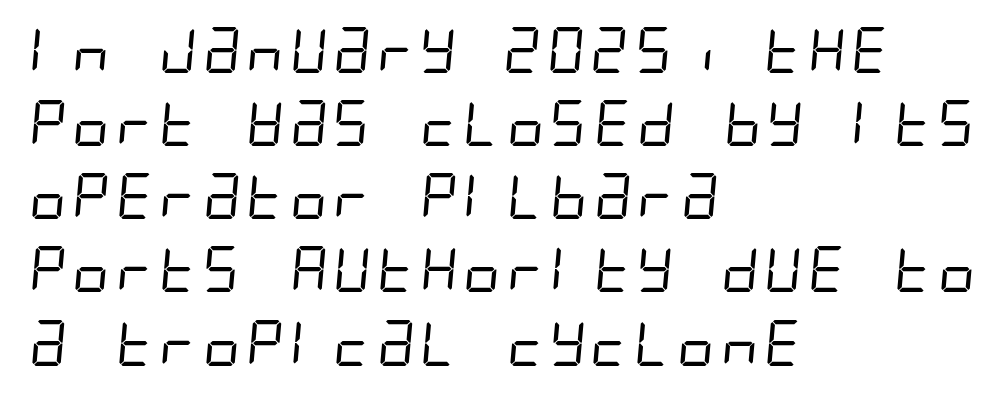
The image shows 46 px regular-weight, condensed sans-serif type; set left-aligned, normal line spacing (1.59x), normal letter spacing, not underlined; low stroke contrast and a large x-height.
